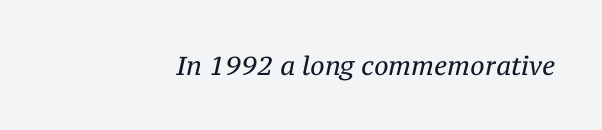
Q: Is the text bold? A: No.
Q: Is the text italic (slanted)? A: Yes, it leans right by about 12 degrees.
Q: Is the text underlined? A: No.
Q: How is the paragraph aligned? A: Right-aligned.
Q: Is the spacing between letters normal or unusually wide? A: Normal.
